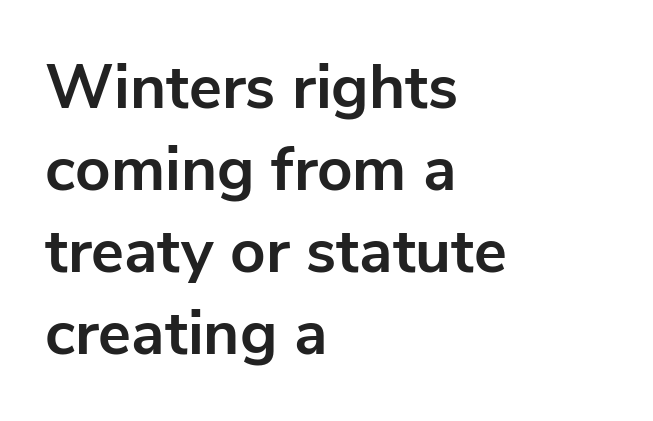
The image shows 62 px bold sans-serif type, upright; set left-aligned, normal line spacing (1.32x), normal letter spacing, not underlined; low stroke contrast and a medium x-height.
